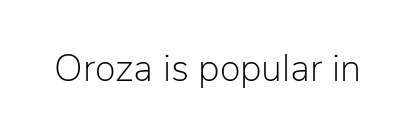
The image shows 38 px light sans-serif type, upright; set normal letter spacing, not underlined; low stroke contrast and a medium x-height.
